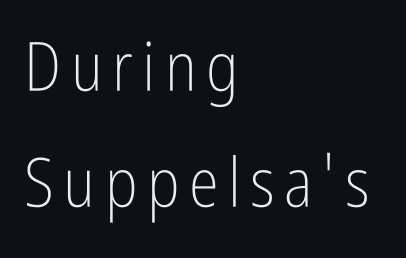
The rendering shows plain stroke endings on the letterforms — a sans-serif design. The font's upright variant was chosen for this text. Stroke thickness stays within the range of a standard reading face or lighter. Think of a printed novel: that variable character pitch is what you see here.
